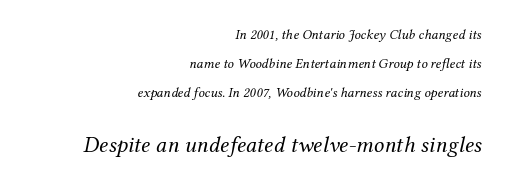
Glyph-to-glyph distance matches everyday printed text. Is the lower block the larger one? Yes — the lower block carries the bigger type. The compositor pushed each line to the right boundary. Is the type heavy? It reads as light-to-regular instead. Posture: slanted. Loosely led — the rows are spread out.
